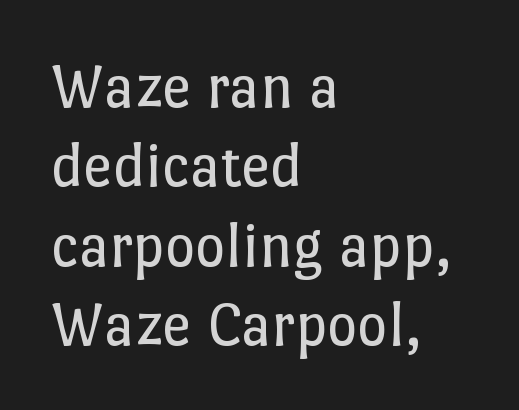
The image shows 65 px regular-weight type, upright; set left-aligned, line spacing 1.22x, normal letter spacing, not underlined; low stroke contrast and a medium x-height.
